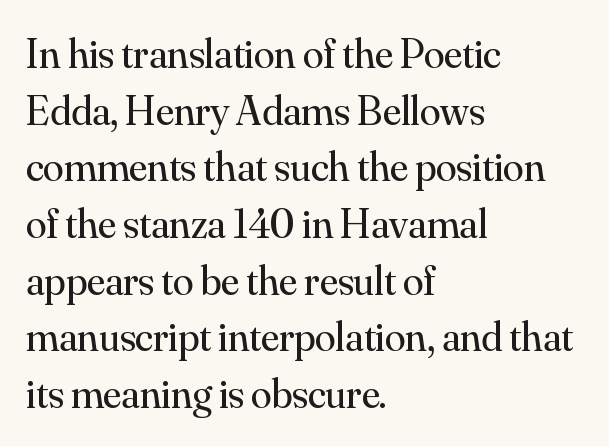
Q: Is the text bold? A: No.
Q: Is the text italic (slanted)? A: No, it is upright.
Q: Is the typeface a serif or a sans-serif typeface? A: Serif.
Q: Is the text underlined? A: No.
Q: How is the paragraph aligned? A: Left-aligned.
Q: Is the spacing between letters normal or unusually wide? A: Normal.
Q: Is the spacing between lines tight, normal or loose? A: Normal.
Q: Width (condensed, normal, or wide)? A: Normal.
Q: Stroke contrast? A: Medium.
Q: x-height? A: Small.
Q: Monospaced? A: No.
